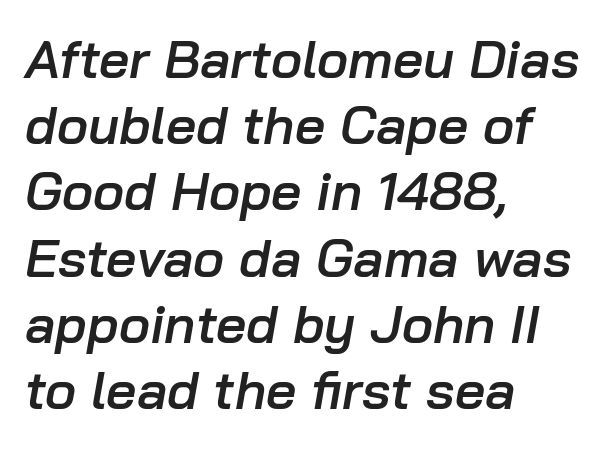
{"italic": "yes", "lean": "right", "slant_degrees": 10, "bold": "semi", "weight": "semibold", "width": "normal", "stroke_contrast": "low", "x_height": "medium", "monospaced": "no", "underline": "no", "align": "left", "line_spacing": "normal", "line_spacing_ratio": 1.25, "letter_spacing": "normal", "letter_spacing_em": 0.0, "glyph_px": 53}
